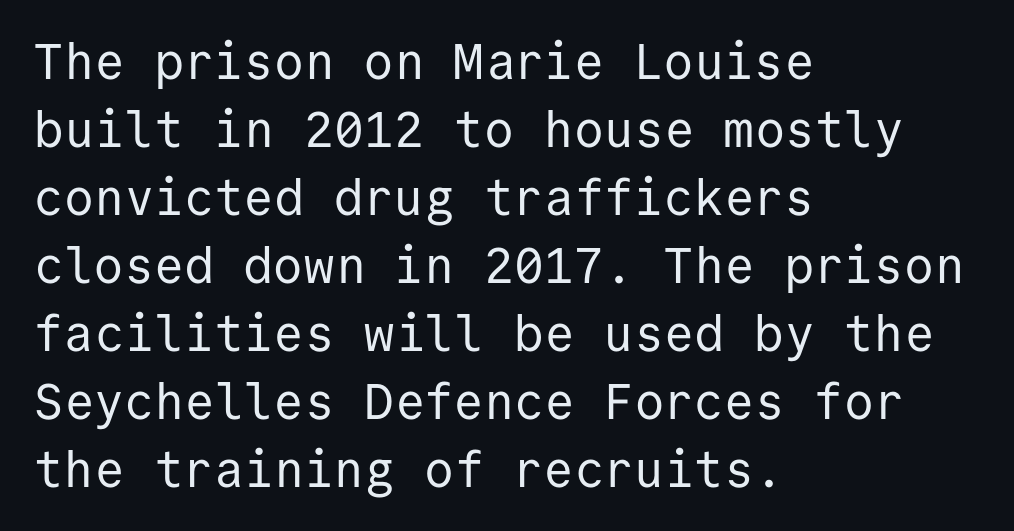
{"serif": "no", "italic": "no", "bold": "no", "weight": "regular", "width": "normal", "stroke_contrast": "low", "x_height": "medium", "monospaced": "yes", "underline": "no", "align": "left", "line_spacing": "normal", "line_spacing_ratio": 1.36, "letter_spacing": "normal", "letter_spacing_em": 0.0, "glyph_px": 50}
